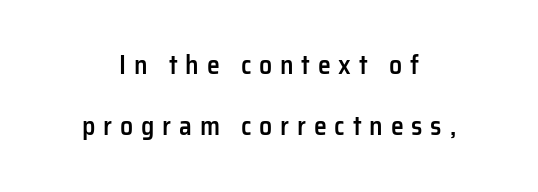
Does the lettering tilt? It doesn't — this is upright. Short note: letters widely spaced. Centered paragraph, ragged on both sides. These lines stand farther apart than default settings would place them.
